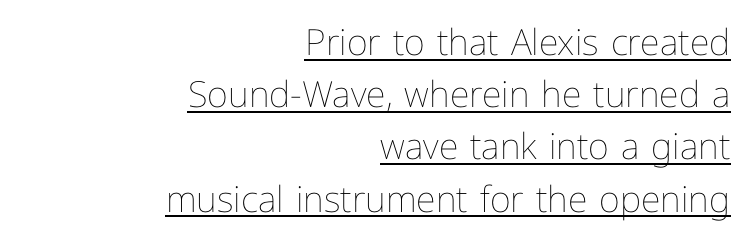
Observe the ordinary spacing: letters are neighbours, not strangers. The letterforms sit at book weight or below. In designer terms, the underline attribute is active on this setting. The letters stand straight up with perfectly vertical stems. A student would call this right alignment; a typographer would say flush right, rag left. The space between consecutive lines is moderate.
